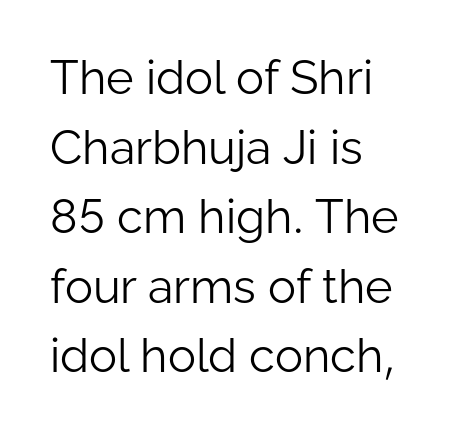
{"serif": "no", "italic": "no", "bold": "no", "weight": "light", "width": "normal", "stroke_contrast": "low", "x_height": "medium", "monospaced": "no", "underline": "no", "align": "left", "line_spacing": "normal", "line_spacing_ratio": 1.48, "letter_spacing": "normal", "letter_spacing_em": 0.0, "glyph_px": 47}
